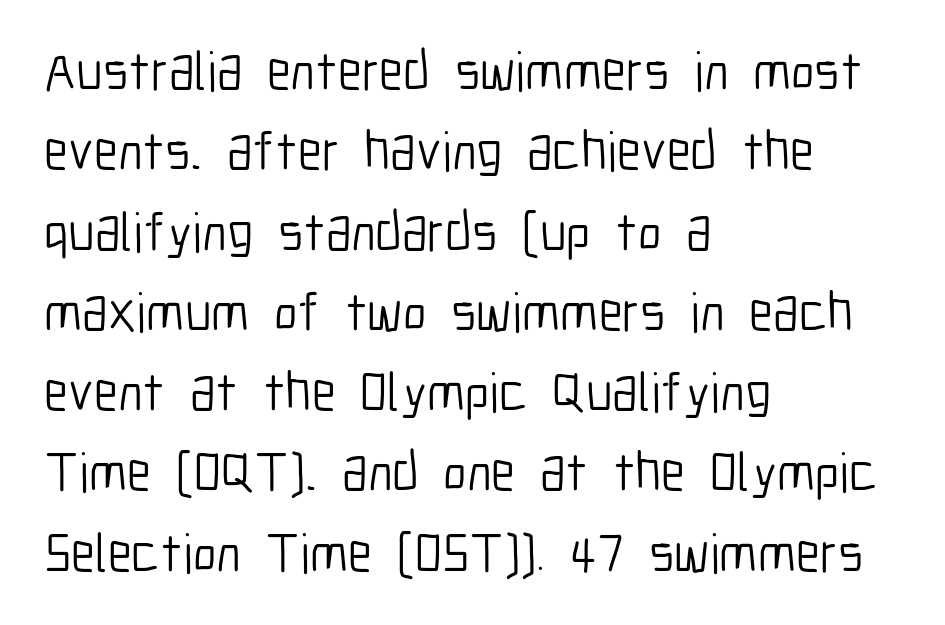
{"serif": "no", "italic": "no", "bold": "no", "weight": "light", "width": "condensed", "stroke_contrast": "low", "x_height": "medium", "monospaced": "no", "underline": "no", "align": "left", "line_spacing": "normal", "line_spacing_ratio": 1.46, "letter_spacing": "normal", "letter_spacing_em": 0.0, "glyph_px": 55}
